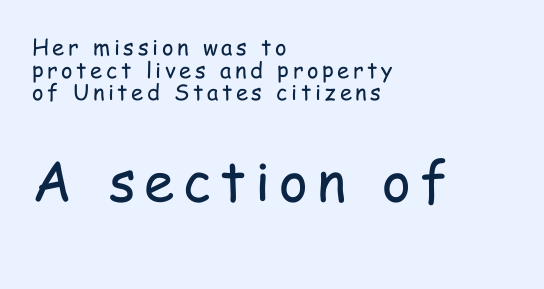
{"serif": "no", "italic": "no", "bold": "no", "weight": "regular", "width": "condensed", "stroke_contrast": "low", "x_height": "medium", "monospaced": "no", "underline": "no", "align": "left", "line_spacing": "tight", "line_spacing_ratio": 1.03, "larger_block": "second", "size_ratio": 2.5, "glyph_px": 55}
